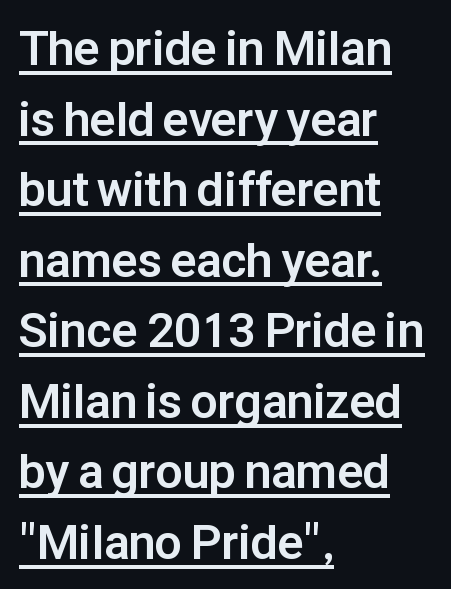
The image shows 48 px bold sans-serif type, upright; set left-aligned, normal line spacing (1.47x), normal letter spacing, underlined; low stroke contrast and a medium x-height.
